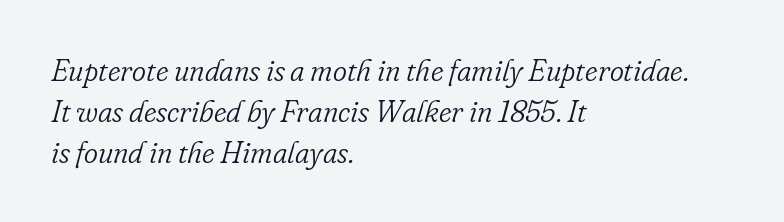
Has an underline been added? It has not. The letters advance in unequal steps, a hallmark of proportional type. Alignment: flush left. Style check: oblique. Note: serifs present on the glyphs.
